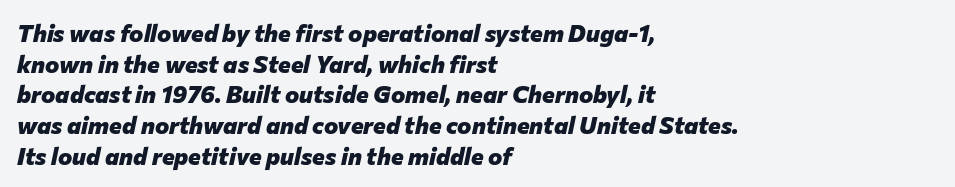
Heft: maximum for text — a bold. It's the slanting kind of type. No extra tracking has been applied to these lines. Words float on clear page, feet unadorned. Horizontal alignment here is leftward, the default for most running prose. The designer left line spacing at the default.
